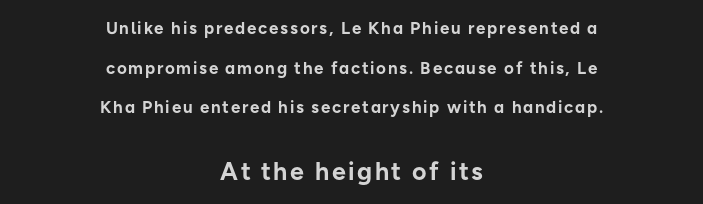
The image shows 25 px bold type, upright; set centered, loose line spacing (2.33x), not underlined; the second (bottom) block is 1.47x larger.
